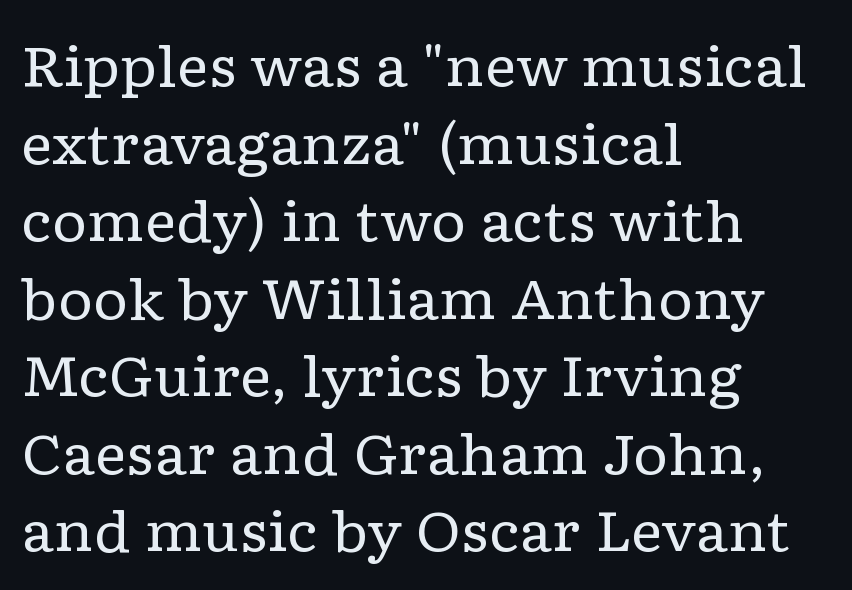
The image shows 55 px regular-weight, wide serif type, upright; set left-aligned, normal line spacing (1.41x), normal letter spacing, not underlined; low stroke contrast and a medium x-height.
